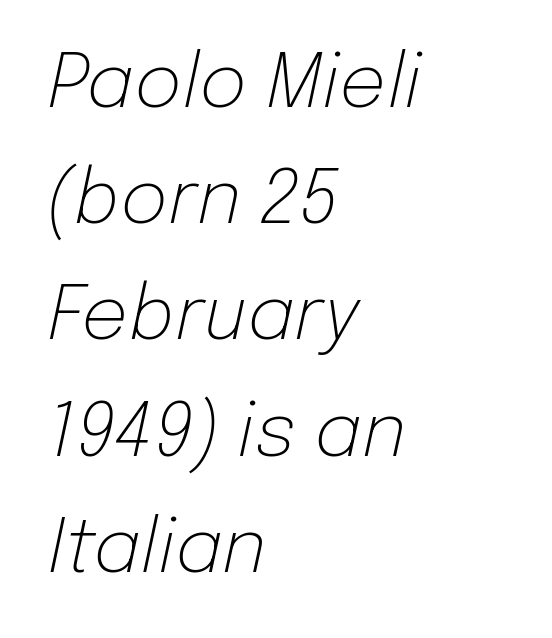
The image shows 74 px light type, italic (leaning right); set left-aligned, normal line spacing (1.57x), normal letter spacing, not underlined; low stroke contrast and a medium x-height.
